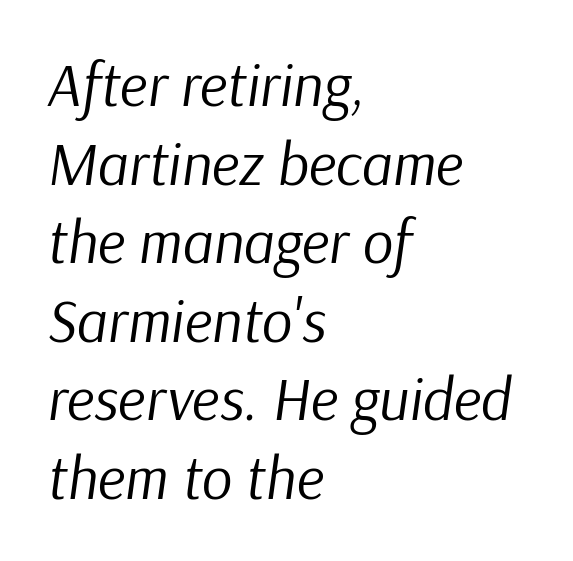
The image shows 60 px regular-weight type, italic (leaning right); set left-aligned, normal line spacing (1.31x), normal letter spacing, not underlined; low stroke contrast and a medium x-height.
